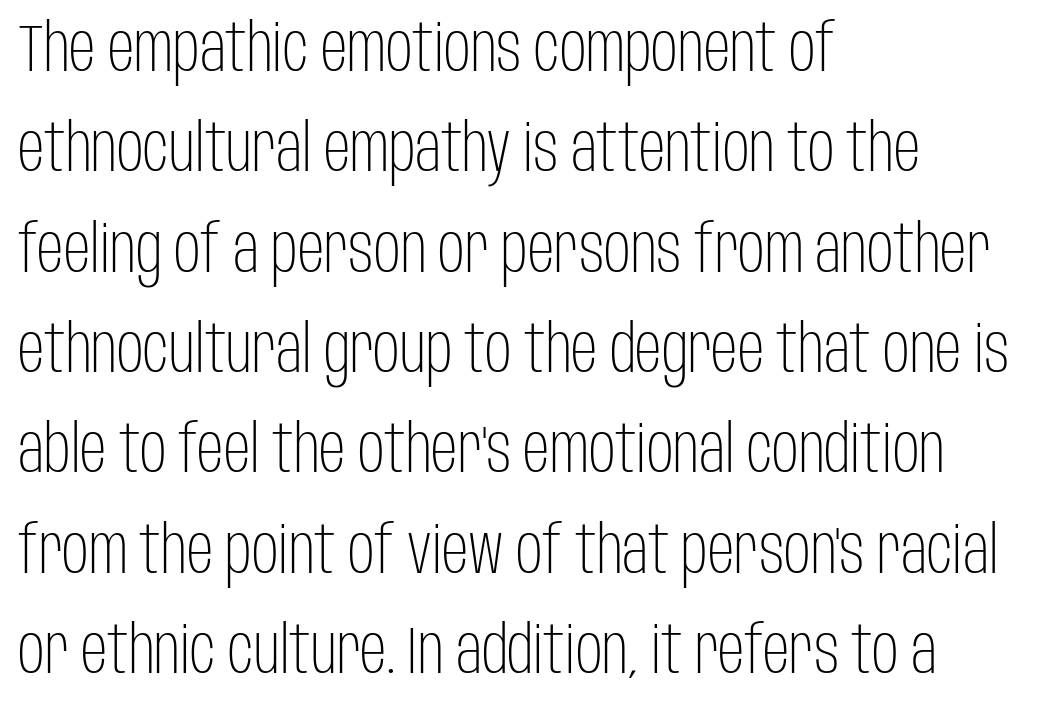
The image shows 66 px light, condensed sans-serif type, upright; set left-aligned, normal line spacing (1.52x), normal letter spacing, not underlined; low stroke contrast and a large x-height.
